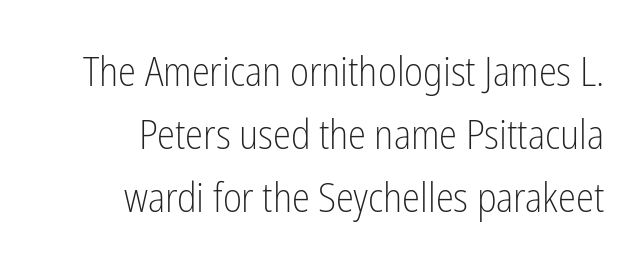
Q: Is the text bold? A: No.
Q: Is the text italic (slanted)? A: No, it is upright.
Q: Is the typeface a serif or a sans-serif typeface? A: Sans-serif.
Q: Is the text underlined? A: No.
Q: How is the paragraph aligned? A: Right-aligned.
Q: Is the spacing between letters normal or unusually wide? A: Normal.
Q: Is the spacing between lines tight, normal or loose? A: Normal.
Q: Width (condensed, normal, or wide)? A: Condensed.
Q: Stroke contrast? A: Low.
Q: x-height? A: Medium.
Q: Monospaced? A: No.
